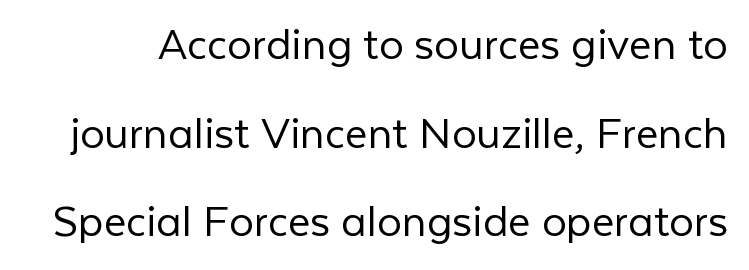
The image shows 49 px light sans-serif type, upright; set line spacing 1.81x, normal letter spacing, not underlined; low stroke contrast and a medium x-height.
